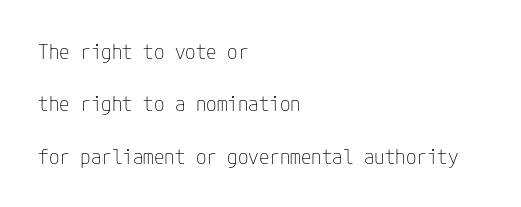
The image shows 21 px text type, upright; set left-aligned, loose line spacing (2.49x), normal letter spacing, not underlined.
